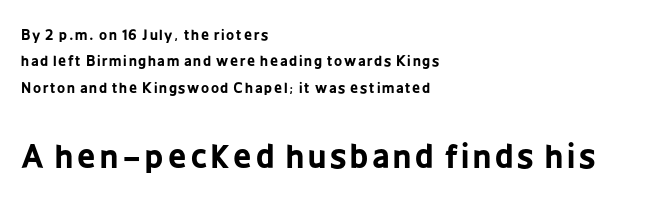
The image shows 32 px bold, condensed sans-serif type, upright; set left-aligned, line spacing 1.88x, not underlined; the second (bottom) block is 2.29x larger; low stroke contrast and a medium x-height.
